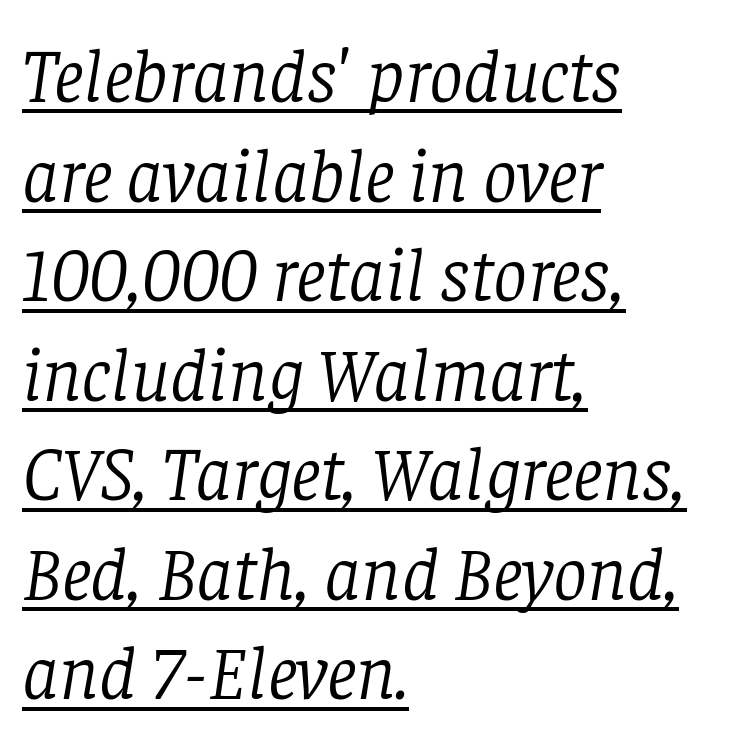
Q: Is the text bold? A: No.
Q: Is the text italic (slanted)? A: Yes, it leans right by about 8 degrees.
Q: Is the typeface a serif or a sans-serif typeface? A: Serif.
Q: Is the text underlined? A: Yes.
Q: How is the paragraph aligned? A: Left-aligned.
Q: Is the spacing between letters normal or unusually wide? A: Normal.
Q: Is the spacing between lines tight, normal or loose? A: Normal.
Q: Width (condensed, normal, or wide)? A: Normal.
Q: Stroke contrast? A: Low.
Q: x-height? A: Large.
Q: Monospaced? A: No.
